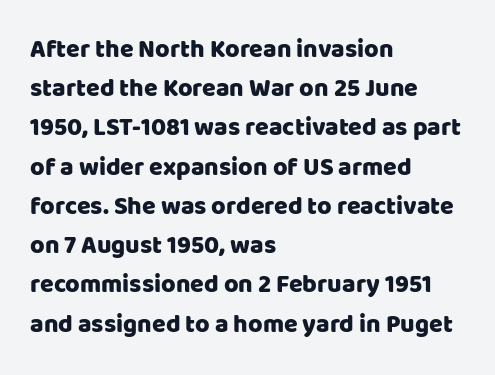
Q: Is the text italic (slanted)? A: No, it is upright.
Q: Is the text underlined? A: No.
Q: How is the paragraph aligned? A: Left-aligned.
Q: Is the spacing between letters normal or unusually wide? A: Normal.
Q: Is the spacing between lines tight, normal or loose? A: Normal.
